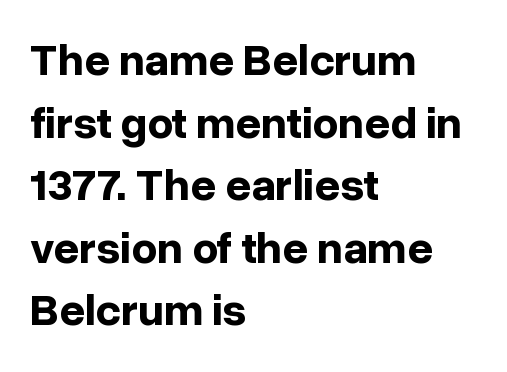
The image shows 45 px bold sans-serif type, upright; set left-aligned, normal line spacing (1.39x), normal letter spacing, not underlined; low stroke contrast and a medium x-height.
